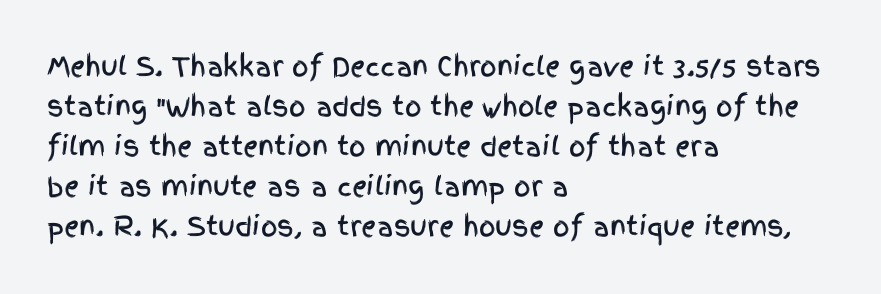
The image shows 26 px text type, upright; set left-aligned, normal line spacing (1.54x), normal letter spacing, not underlined.
